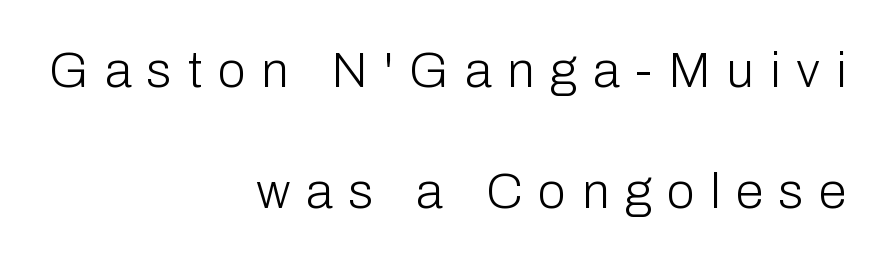
Rule under the text: the space is simply empty. The face looks like a standard text weight, possibly lighter. The text was rendered using a sans face with plain stroke endings. The rag falls on the left side of this text block.
